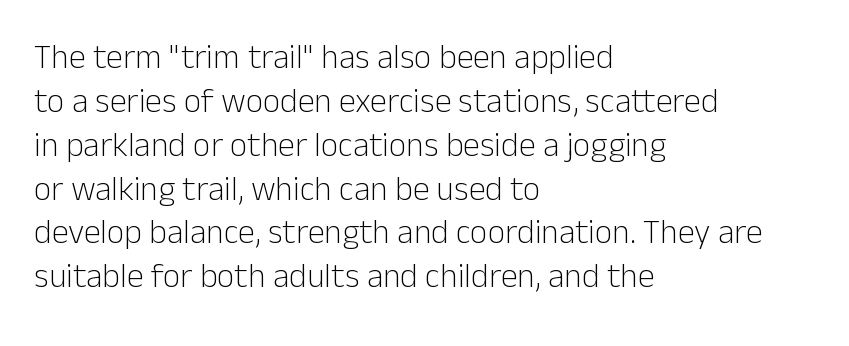
{"serif": "no", "italic": "no", "bold": "no", "weight": "light", "width": "normal", "stroke_contrast": "low", "x_height": "medium", "monospaced": "no", "underline": "no", "align": "left", "line_spacing": "normal", "line_spacing_ratio": 1.29, "letter_spacing": "normal", "letter_spacing_em": 0.0, "glyph_px": 34}
